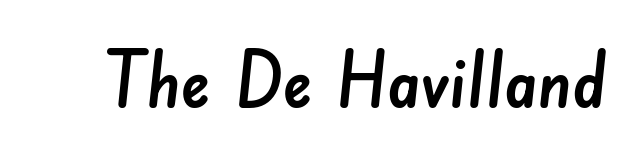
Q: Is the typeface a serif or a sans-serif typeface? A: Sans-serif.
Q: Is the text underlined? A: No.
Q: Is the spacing between letters normal or unusually wide? A: Normal.
Q: Width (condensed, normal, or wide)? A: Normal.
Q: Stroke contrast? A: Low.
Q: x-height? A: Small.
Q: Monospaced? A: No.
